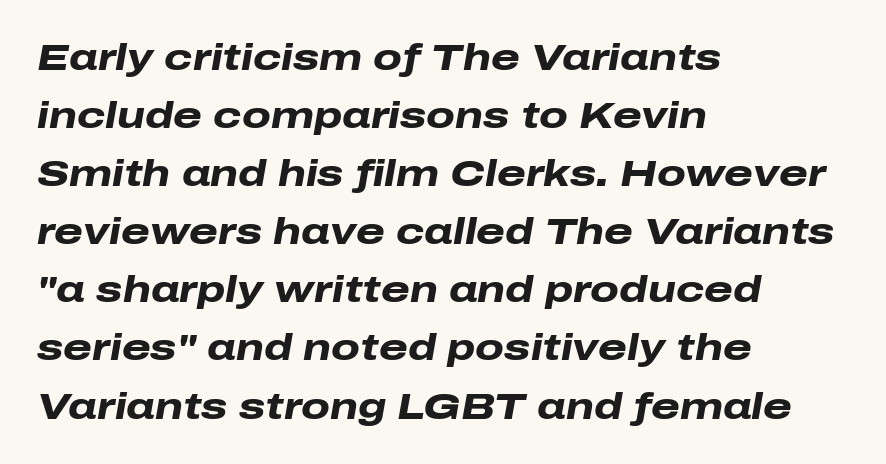
The image shows 37 px heavy, wide type, italic (leaning right); set left-aligned, normal line spacing (1.57x), normal letter spacing, not underlined; low stroke contrast and a medium x-height.
